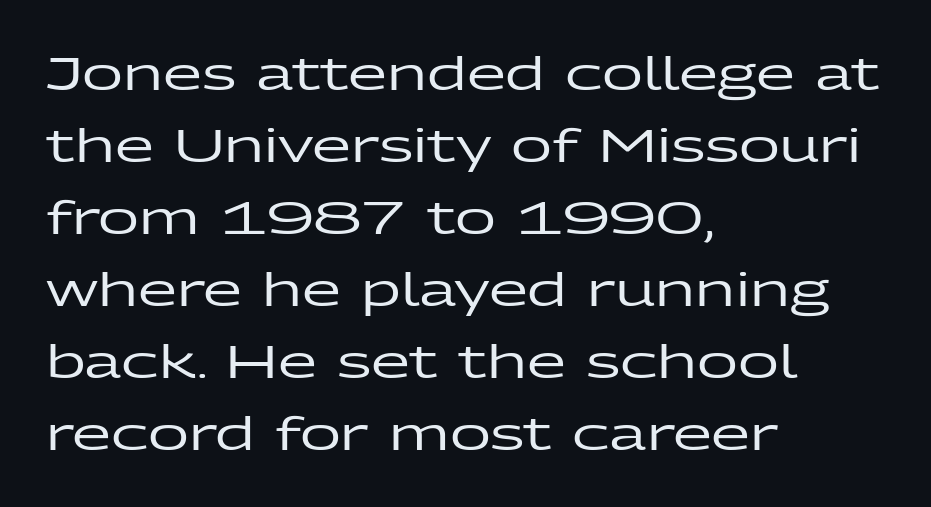
The image shows 45 px wide sans-serif type, upright; set left-aligned, normal line spacing (1.6x), normal letter spacing, not underlined; low stroke contrast and a medium x-height.
